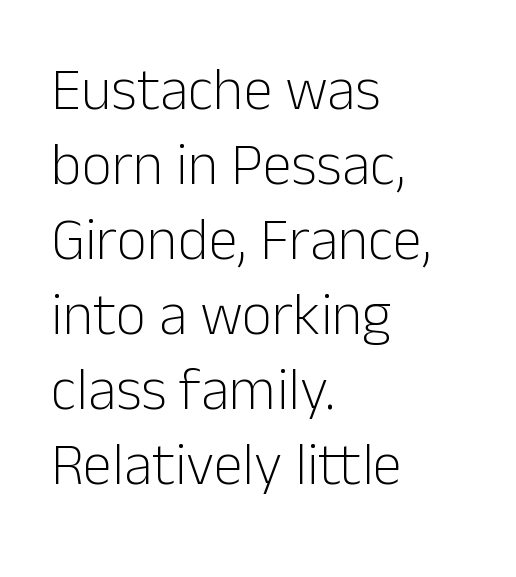
The image shows 59 px light sans-serif type, upright; set left-aligned, normal line spacing (1.27x), normal letter spacing, not underlined; low stroke contrast and a medium x-height.
